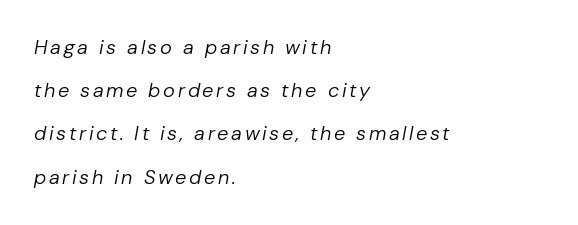
Q: Is the text bold? A: No.
Q: Is the text italic (slanted)? A: Yes, it leans right by about 10 degrees.
Q: Is the text underlined? A: No.
Q: How is the paragraph aligned? A: Left-aligned.
Q: Is the spacing between lines tight, normal or loose? A: Loose.
